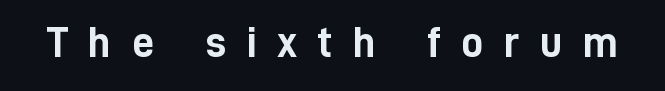
{"serif": "no", "italic": "no", "bold": "yes", "weight": "semibold", "width": "condensed", "stroke_contrast": "low", "x_height": "medium", "monospaced": "no", "underline": "no", "letter_spacing": "wide", "letter_spacing_em": 0.46, "glyph_px": 44}
